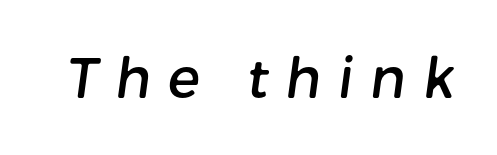
The image shows 54 px sans-serif type; set unusually wide letter spacing (+0.31 em), not underlined; low stroke contrast and a medium x-height.
